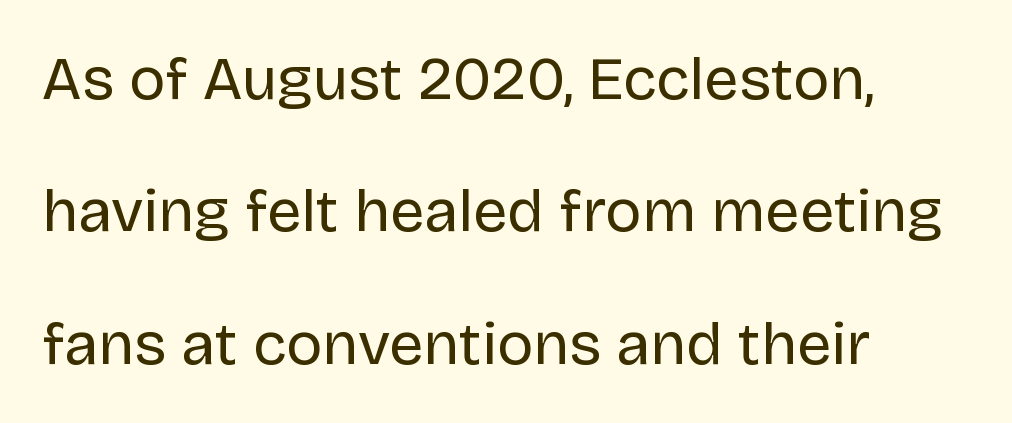
{"serif": "no", "italic": "no", "bold": "no", "weight": "regular", "width": "normal", "stroke_contrast": "low", "x_height": "large", "monospaced": "no", "underline": "no", "align": "left", "line_spacing": "loose", "line_spacing_ratio": 2.17, "letter_spacing": "normal", "letter_spacing_em": 0.0, "glyph_px": 61}
